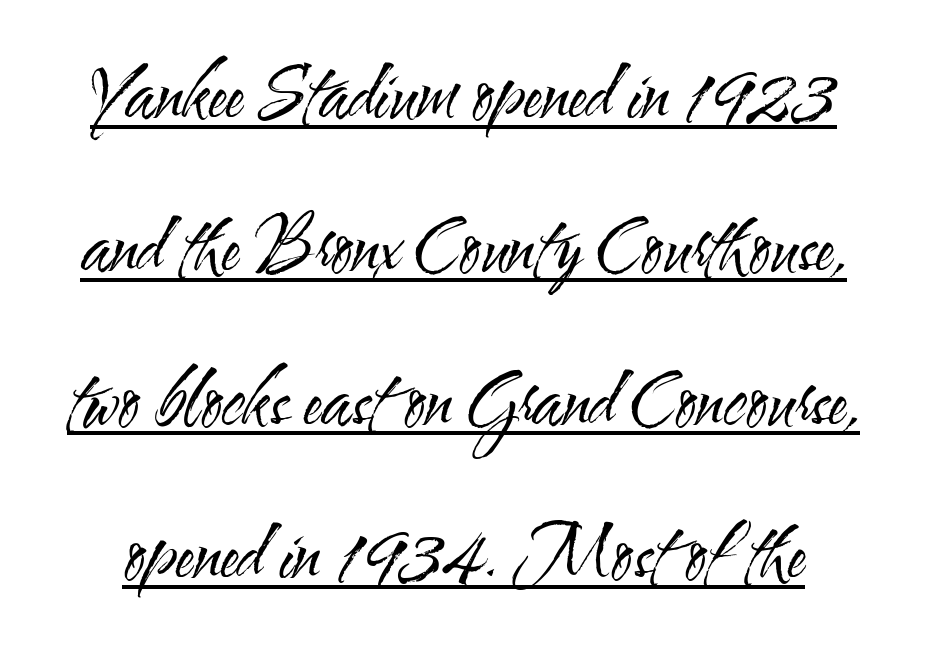
This sample has the flowing, uneven cadence of proportional lettering. Does the type have serifs? No, each stem ends abruptly. This sample uses plain, unmodified letter spacing.
